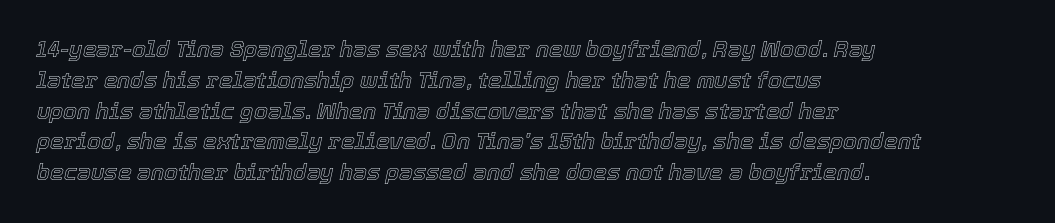
The image shows 22 px text type, italic (leaning right); set left-aligned, normal line spacing (1.4x), normal letter spacing, not underlined.
